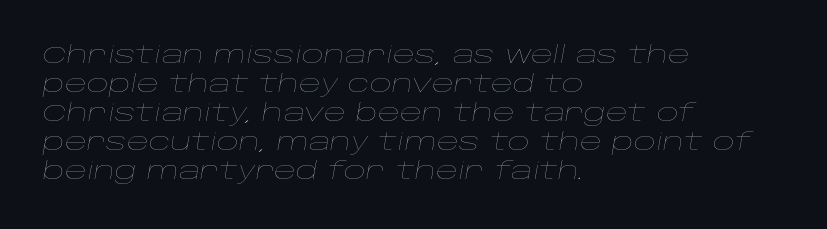
Q: Is the text bold? A: No.
Q: Is the text italic (slanted)? A: Yes, it leans right by about 10 degrees.
Q: Is the text underlined? A: No.
Q: How is the paragraph aligned? A: Left-aligned.
Q: Is the spacing between letters normal or unusually wide? A: Normal.
